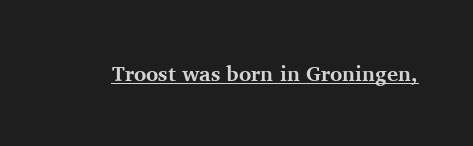
The image shows 21 px bold type, upright; set normal letter spacing, underlined.
